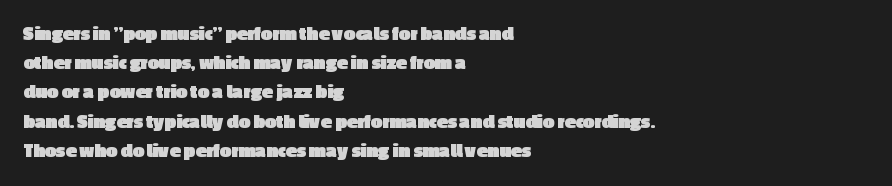
Q: Is the text bold? A: Yes.
Q: Is the text italic (slanted)? A: No, it is upright.
Q: Is the text underlined? A: No.
Q: How is the paragraph aligned? A: Left-aligned.
Q: Is the spacing between letters normal or unusually wide? A: Normal.
Q: Is the spacing between lines tight, normal or loose? A: Normal.
